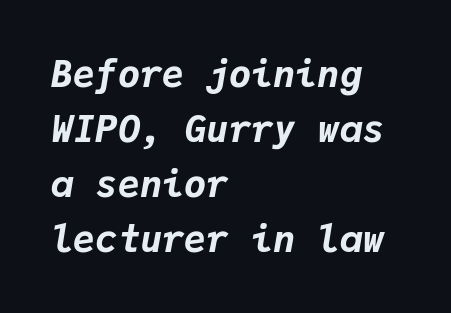
Q: Is the text bold? A: Yes.
Q: Is the text italic (slanted)? A: Yes, it leans right by about 9 degrees.
Q: Is the text underlined? A: No.
Q: How is the paragraph aligned? A: Left-aligned.
Q: Is the spacing between letters normal or unusually wide? A: Normal.
Q: Is the spacing between lines tight, normal or loose? A: Normal.
Q: Width (condensed, normal, or wide)? A: Normal.
Q: Stroke contrast? A: Low.
Q: x-height? A: Medium.
Q: Monospaced? A: Yes.
